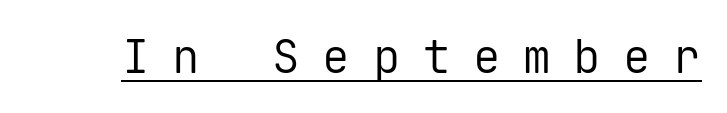
These lines are composed in type without serifs. On a weight scale, this lands at 450 or below. These characters rest on top of a visible drawn line. You could only call the tracking loose — the letters float apart. Every character here occupies the same horizontal width, giving the sample a typewriter-like rhythm. Italic? Not at all — the glyphs are vertical.
